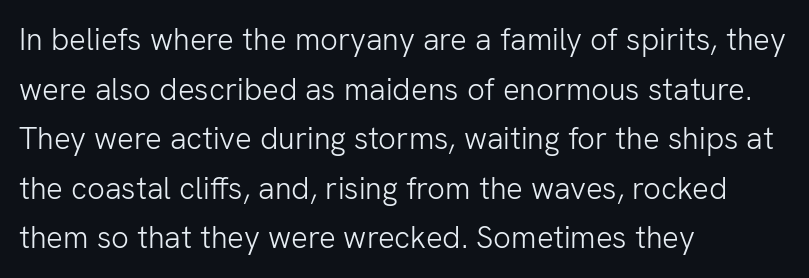
Think of a printed novel: that variable character pitch is what you see here. The rag falls on the right side of this text block. Rendered with straight, roman letterforms. Nobody touched the tracking dial on this one. Notice how descenders clear the ascenders below comfortably — that's standard leading. Are there feet on the stems? There aren't — it's a sans.
